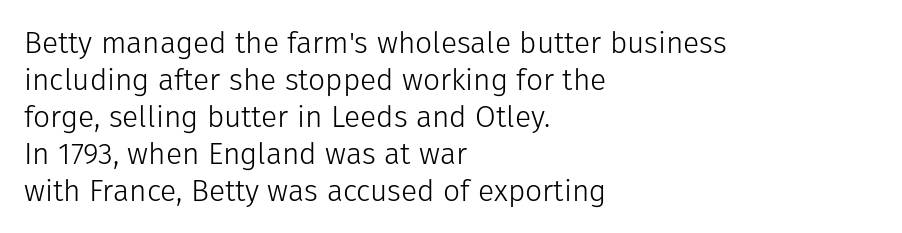
The image shows 30 px light sans-serif type, upright; set left-aligned, line spacing 1.23x, normal letter spacing, not underlined; low stroke contrast and a medium x-height.
